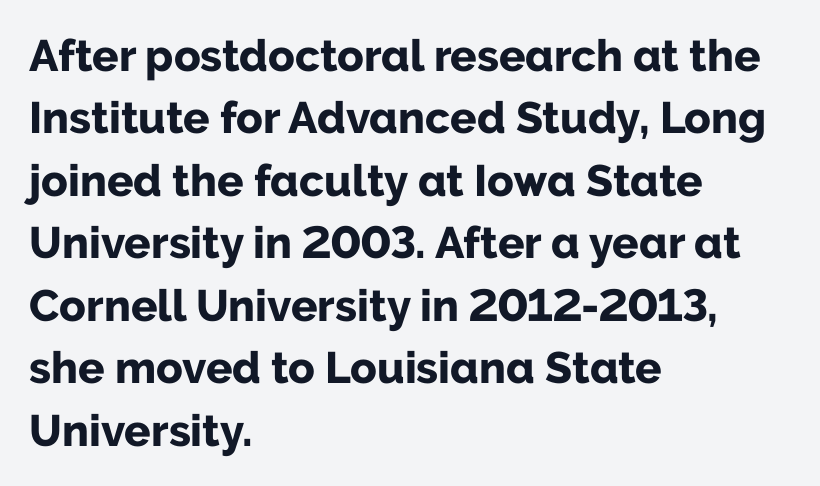
A typesetter would call this zero additional tracking. This sample has the flowing, uneven cadence of proportional lettering. The space directly below the letters is spotless. Is the type bold? Yes — the strokes are clearly thick and heavy.
